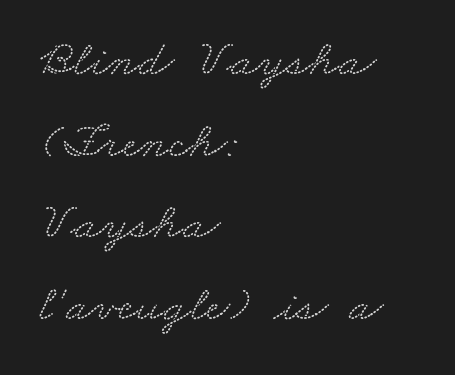
Q: Is the text underlined? A: No.
Q: How is the paragraph aligned? A: Left-aligned.
Q: Is the spacing between letters normal or unusually wide? A: Normal.
Q: Is the spacing between lines tight, normal or loose? A: Normal.
Q: Width (condensed, normal, or wide)? A: Wide.
Q: Stroke contrast? A: Low.
Q: x-height? A: Small.
Q: Monospaced? A: No.
